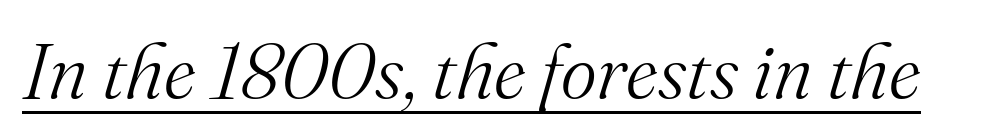
The type family on display is of the serif kind. If you drew a line through each stem, it would be angled. The rendered words wear a rule along their underside. Nothing unusual about the tracking: characters are spaced as the font intends.
